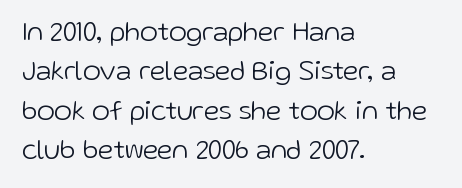
Quick note: not italic, upright. Is the stroke heavy? The answer is a plain regular-or-lighter. The setting favours the left margin, as ordinary paragraphs usually do. Has an underline been added? It has not. Tracking here is standard; glyphs follow each other at the usual distance. Line spacing here is normal.
